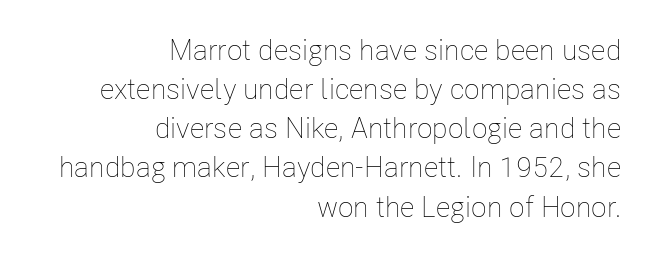
Q: Is the text bold? A: No.
Q: Is the text italic (slanted)? A: No, it is upright.
Q: Is the text underlined? A: No.
Q: How is the paragraph aligned? A: Right-aligned.
Q: Is the spacing between letters normal or unusually wide? A: Normal.
Q: Is the spacing between lines tight, normal or loose? A: Normal.
Q: Width (condensed, normal, or wide)? A: Condensed.
Q: Stroke contrast? A: Low.
Q: x-height? A: Medium.
Q: Monospaced? A: No.
